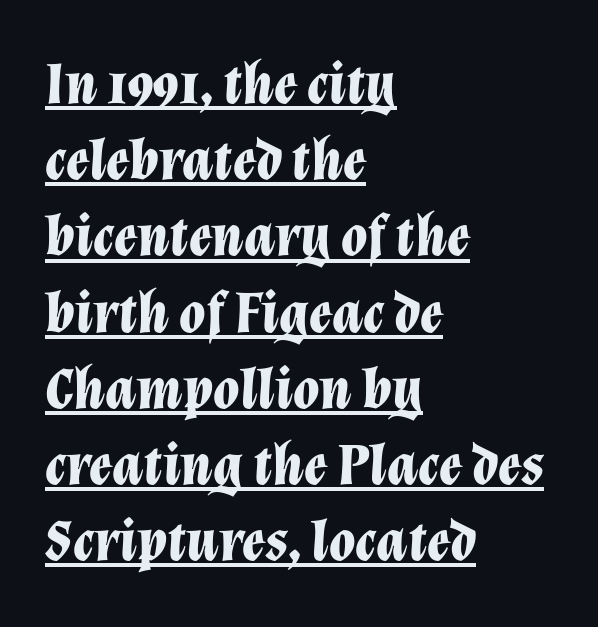
The image shows 60 px bold type, italic (leaning right); set left-aligned, normal line spacing (1.27x), normal letter spacing, underlined; low stroke contrast and a medium x-height.
